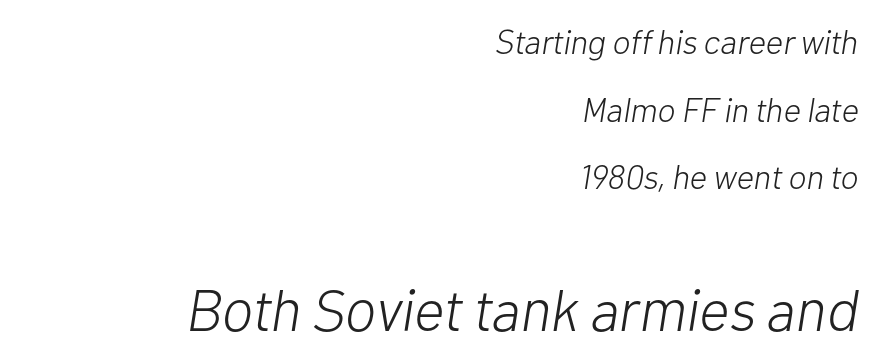
{"italic": "yes", "lean": "right", "slant_degrees": 10, "bold": "no", "weight": "light", "width": "normal", "stroke_contrast": "low", "x_height": "medium", "monospaced": "no", "underline": "no", "align": "right", "line_spacing": "loose", "line_spacing_ratio": 1.99, "letter_spacing": "normal", "letter_spacing_em": 0.0, "larger_block": "second", "size_ratio": 1.74, "glyph_px": 59}
